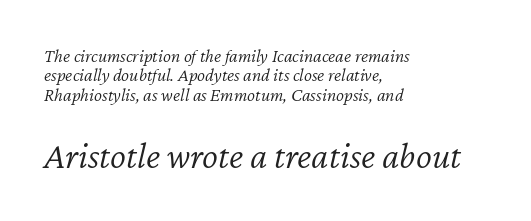
Q: Is the text bold? A: No.
Q: Is the text italic (slanted)? A: Yes, it leans right by about 12 degrees.
Q: Is the text underlined? A: No.
Q: How is the paragraph aligned? A: Left-aligned.
Q: Is the spacing between letters normal or unusually wide? A: Normal.
Q: Is the spacing between lines tight, normal or loose? A: Tight.
Q: Which block of text is set in a larger size, the first (top) or the second (bottom)? A: The second (bottom) one.
Q: Width (condensed, normal, or wide)? A: Normal.
Q: Stroke contrast? A: Low.
Q: x-height? A: Medium.
Q: Monospaced? A: No.
